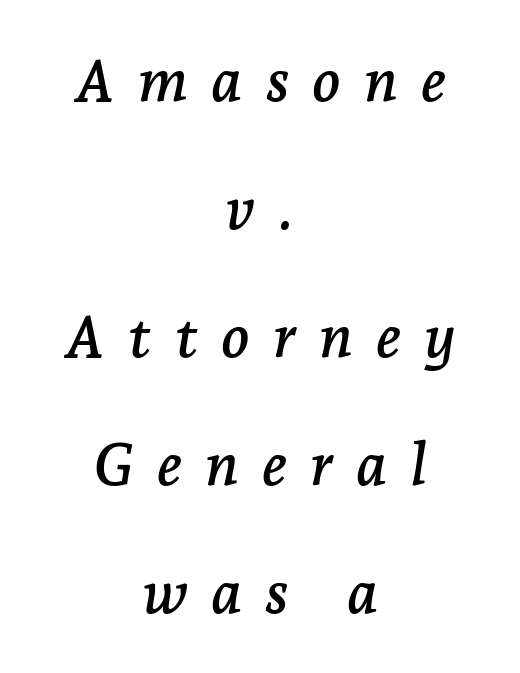
Q: Is the text italic (slanted)? A: Yes, it leans right by about 7 degrees.
Q: Is the typeface a serif or a sans-serif typeface? A: Serif.
Q: Is the text underlined? A: No.
Q: How is the paragraph aligned? A: Centered.
Q: Is the spacing between letters normal or unusually wide? A: Unusually wide.
Q: Is the spacing between lines tight, normal or loose? A: Loose.
Q: Width (condensed, normal, or wide)? A: Normal.
Q: Stroke contrast? A: Low.
Q: x-height? A: Medium.
Q: Monospaced? A: No.
